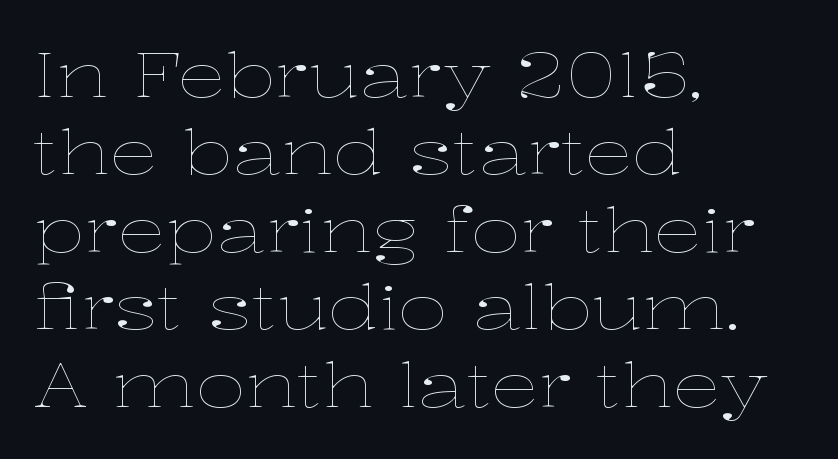
The space beneath each line is pristine and unruled. The passage shown is typed in a proportional face where columns would drift. The line texture is even and compact thanks to regular tracking. This is the regular roman posture of the typeface. The letters look calm and open, with moderate or lighter stems. These lines stack with their left ends in a neat column.
